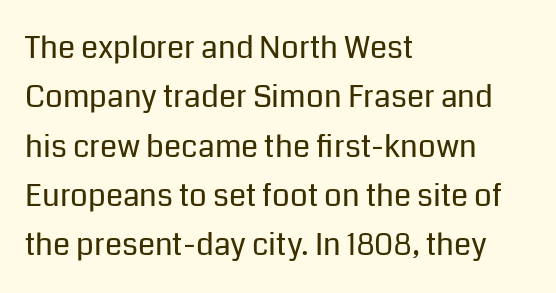
{"serif": "no", "italic": "no", "bold": "no", "weight": "regular", "width": "normal", "stroke_contrast": "low", "x_height": "medium", "monospaced": "no", "underline": "no", "align": "left", "line_spacing": "normal", "line_spacing_ratio": 1.59, "letter_spacing": "normal", "letter_spacing_em": 0.0, "glyph_px": 31}
